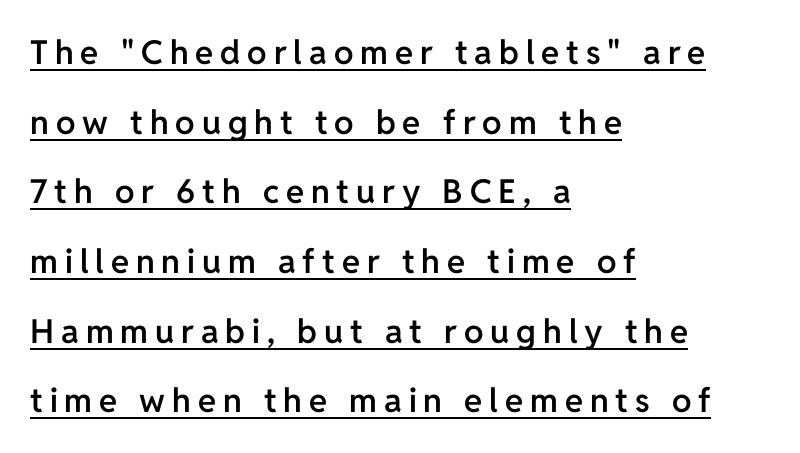
{"serif": "no", "italic": "no", "bold": "semi", "weight": "semibold", "width": "normal", "stroke_contrast": "low", "x_height": "medium", "monospaced": "no", "underline": "yes", "align": "left", "line_spacing": "loose", "line_spacing_ratio": 2.11, "letter_spacing": "wide", "letter_spacing_em": 0.21, "glyph_px": 33}
